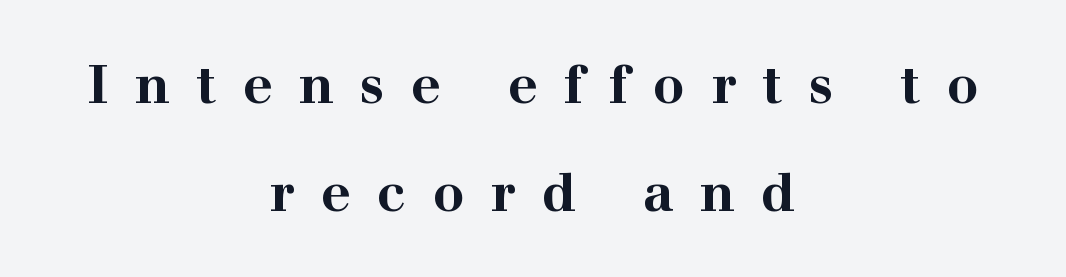
The image shows 53 px bold, wide serif type, upright; set centered, loose line spacing (2.03x), unusually wide letter spacing (+0.49 em), not underlined; high stroke contrast and a medium x-height.
